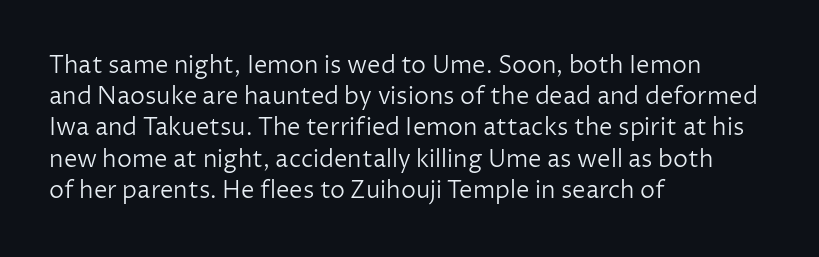
The ragged edge is on the right, which tells us the setting is flush left. The passage shown is not underscored anywhere. These lines were composed using upright roman letters. This sample uses plain, unmodified letter spacing. Reading down the column, the eye jumps a familiar distance to each next line.
